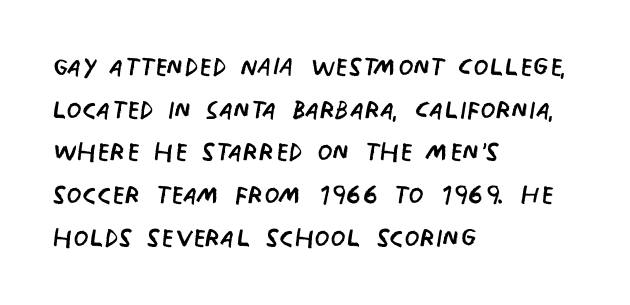
Q: Is the text bold? A: No.
Q: Is the typeface a serif or a sans-serif typeface? A: Sans-serif.
Q: Is the text underlined? A: No.
Q: How is the paragraph aligned? A: Left-aligned.
Q: Is the spacing between letters normal or unusually wide? A: Normal.
Q: Width (condensed, normal, or wide)? A: Condensed.
Q: Stroke contrast? A: Low.
Q: x-height? A: Large.
Q: Monospaced? A: No.
